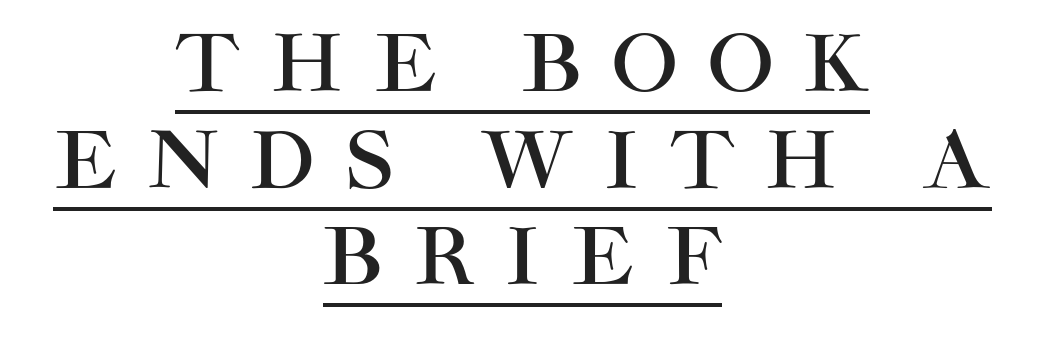
{"serif": "no", "italic": "no", "width": "normal", "stroke_contrast": "high", "x_height": "large", "monospaced": "no", "underline": "yes", "align": "center", "line_spacing_ratio": 1.24, "letter_spacing": "wide", "letter_spacing_em": 0.41, "glyph_px": 78}
